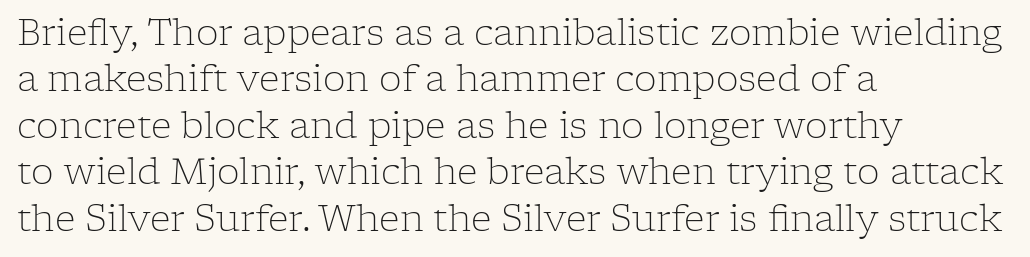
The image shows 36 px light serif type, upright; set left-aligned, normal line spacing (1.29x), normal letter spacing, not underlined; low stroke contrast and a medium x-height.
